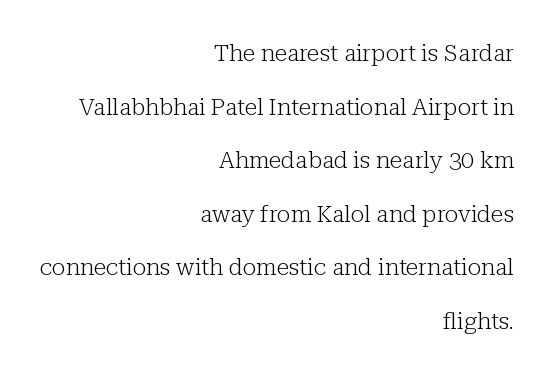
Q: Is the text bold? A: No.
Q: Is the text italic (slanted)? A: No, it is upright.
Q: Is the text underlined? A: No.
Q: How is the paragraph aligned? A: Right-aligned.
Q: Is the spacing between letters normal or unusually wide? A: Normal.
Q: Is the spacing between lines tight, normal or loose? A: Loose.
